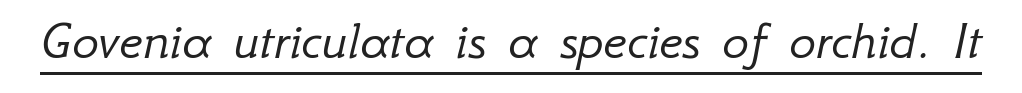
Do the characters align in a grid? No, the font is proportional. Quick note: underline on. No extra tracking has been applied to these lines. Every character sits at an angle, as italics do.
